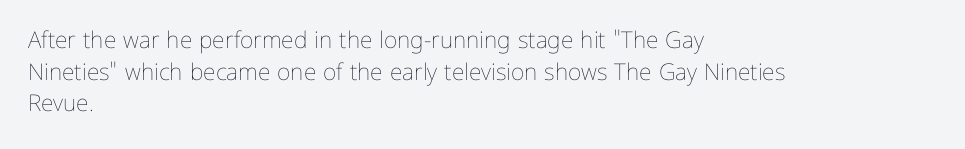
{"italic": "no", "bold": "no", "underline": "no", "align": "left", "line_spacing": "normal", "line_spacing_ratio": 1.37, "letter_spacing": "normal", "letter_spacing_em": 0.0, "glyph_px": 23}
